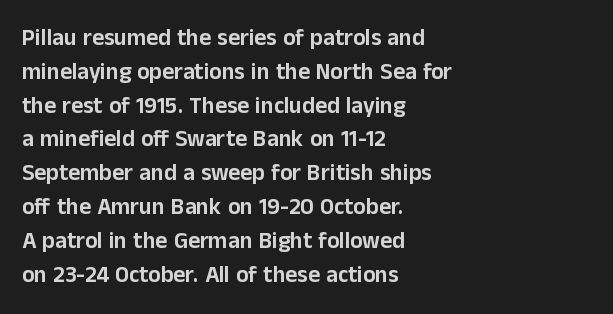
Q: Is the text italic (slanted)? A: No, it is upright.
Q: Is the text underlined? A: No.
Q: How is the paragraph aligned? A: Left-aligned.
Q: Is the spacing between letters normal or unusually wide? A: Normal.
Q: Is the spacing between lines tight, normal or loose? A: Normal.
